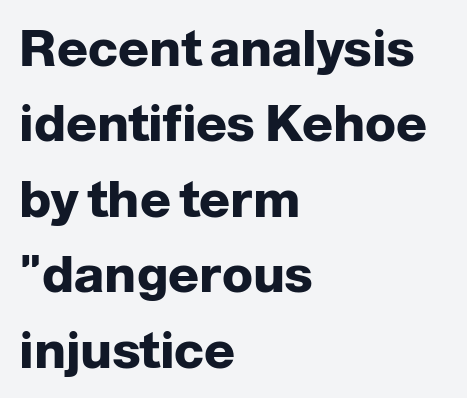
{"serif": "no", "italic": "no", "bold": "yes", "weight": "heavy", "width": "normal", "stroke_contrast": "low", "x_height": "medium", "monospaced": "no", "underline": "no", "align": "left", "line_spacing": "normal", "line_spacing_ratio": 1.48, "letter_spacing": "normal", "letter_spacing_em": 0.0, "glyph_px": 51}
